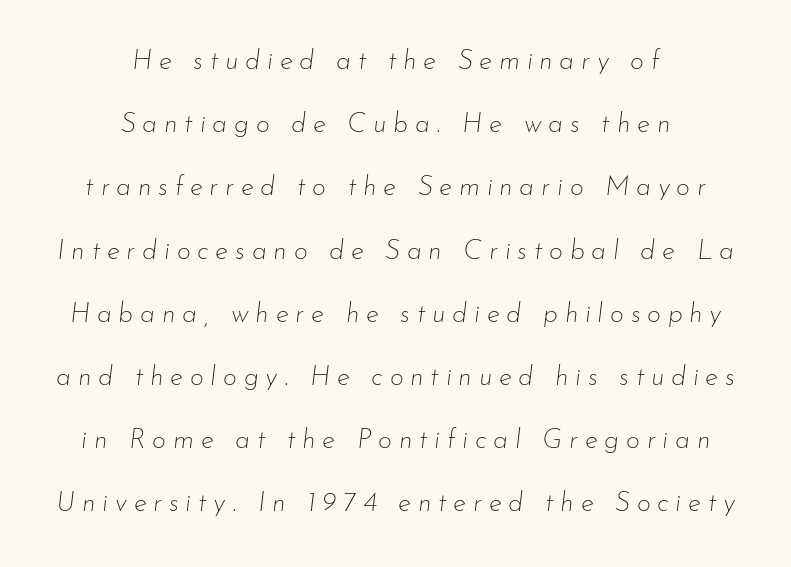
The image shows 27 px text type, italic (leaning right); set centered, loose line spacing (2.34x), unusually wide letter spacing (+0.25 em), not underlined.
